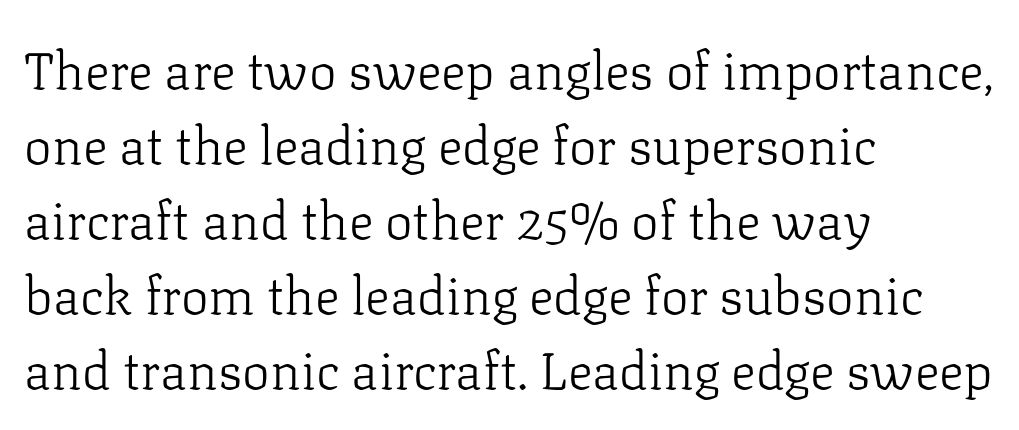
The image shows 52 px light serif type, upright; set left-aligned, normal line spacing (1.44x), normal letter spacing, not underlined; low stroke contrast and a medium x-height.
